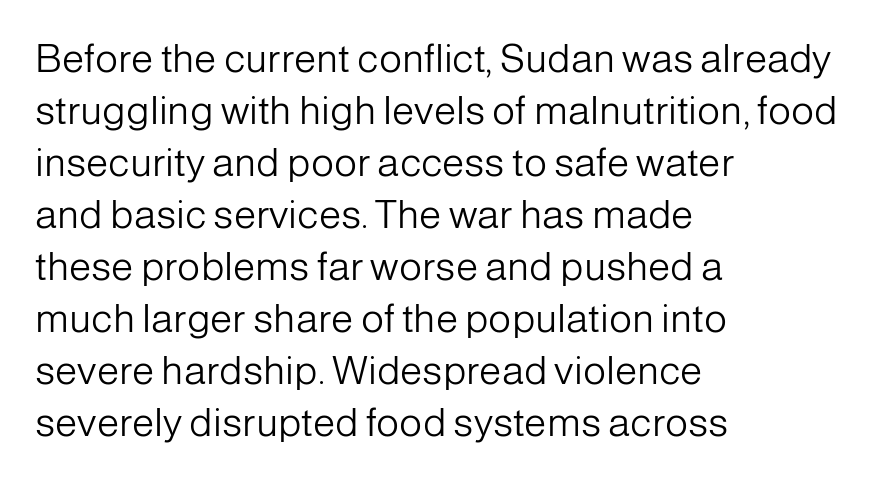
Q: Is the text bold? A: No.
Q: Is the text italic (slanted)? A: No, it is upright.
Q: Is the typeface a serif or a sans-serif typeface? A: Sans-serif.
Q: Is the text underlined? A: No.
Q: How is the paragraph aligned? A: Left-aligned.
Q: Is the spacing between letters normal or unusually wide? A: Normal.
Q: Is the spacing between lines tight, normal or loose? A: Normal.
Q: Width (condensed, normal, or wide)? A: Normal.
Q: Stroke contrast? A: Low.
Q: x-height? A: Medium.
Q: Monospaced? A: No.
